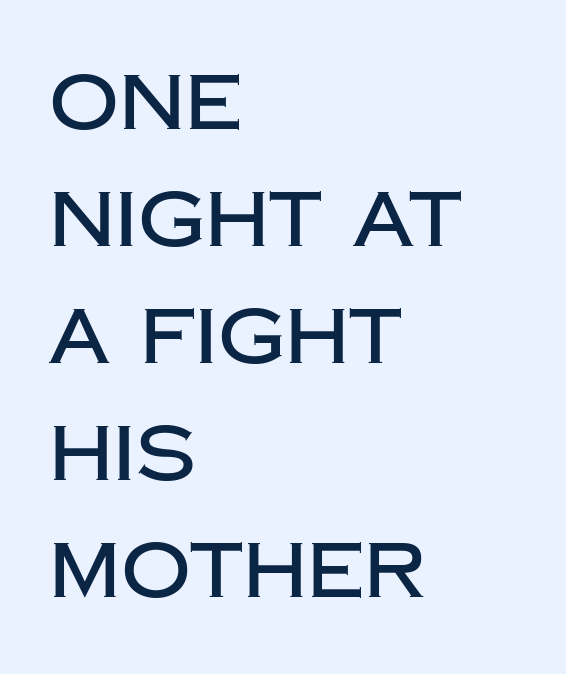
The image shows 77 px sans-serif type, upright; set left-aligned, normal line spacing (1.52x), normal letter spacing, not underlined; low stroke contrast and a large x-height.
